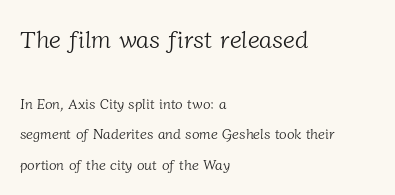
{"bold": "no", "underline": "no", "align": "left", "line_spacing": "loose", "line_spacing_ratio": 2.18, "letter_spacing": "normal", "letter_spacing_em": 0.0, "larger_block": "first", "size_ratio": 1.71, "glyph_px": 24}
